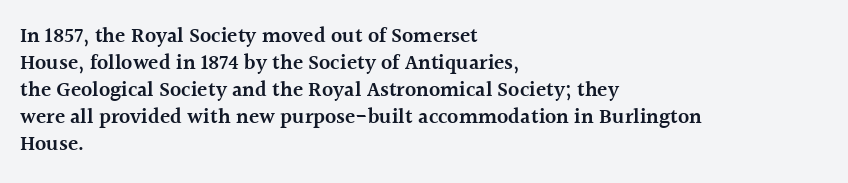
The typography opts for an upright posture over an oblique one. The typesetting leans somewhat heavy: a semibold. Look at the tracking — it's just the regular setting, nothing added. Bare-footed words on every line. Summary of vertical rhythm: regular, with standard interline spacing. The paragraph shown leans on its left margin.
